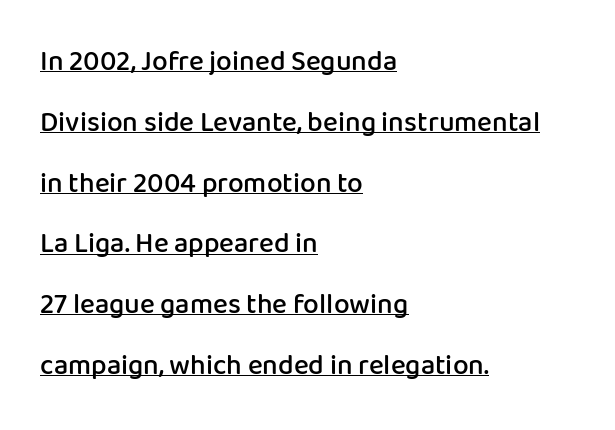
The image shows 28 px semibold sans-serif type, upright; set left-aligned, loose line spacing (2.17x), normal letter spacing, underlined; low stroke contrast and a medium x-height.
